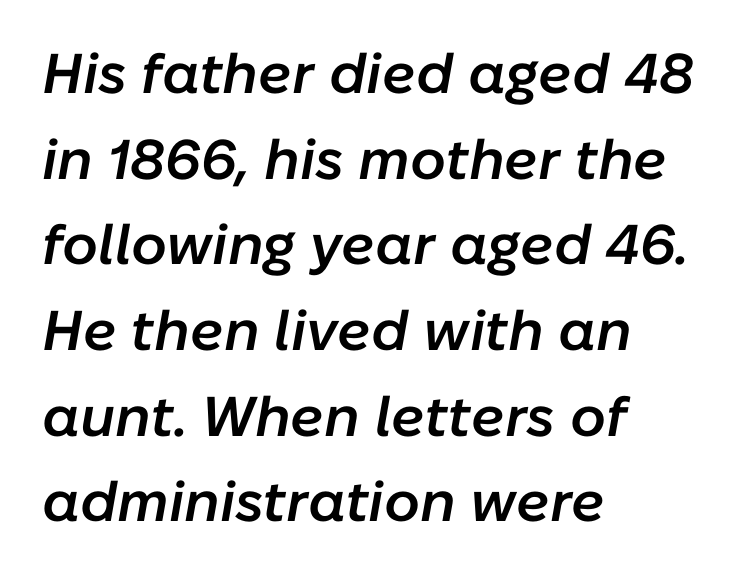
It's the slanting kind of type. The rows are spaced the way most documents space them. Compared with a centered layout, this one pins lines to the left instead. Typesetter's note: demi weight, one step under bold.
